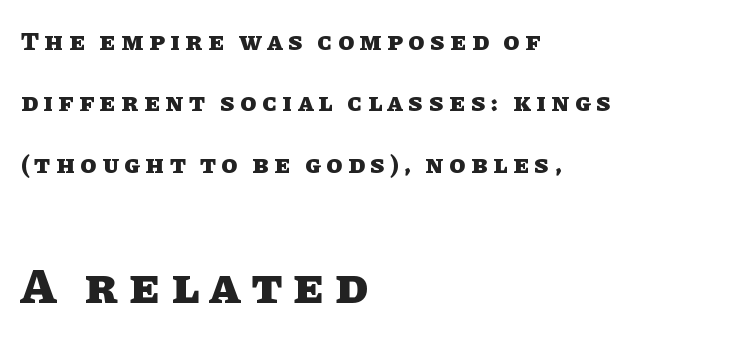
{"italic": "no", "bold": "yes", "weight": "heavy", "width": "normal", "stroke_contrast": "low", "x_height": "large", "monospaced": "no", "underline": "no", "align": "left", "line_spacing": "loose", "line_spacing_ratio": 2.36, "letter_spacing": "wide", "letter_spacing_em": 0.22, "larger_block": "second", "size_ratio": 1.96, "glyph_px": 51}
